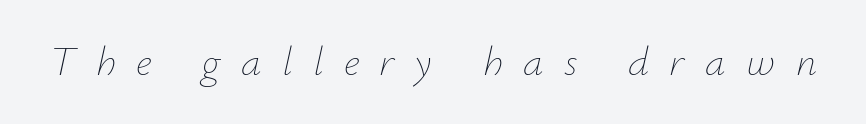
The image shows 41 px thin type, italic (leaning right); set unusually wide letter spacing (+0.5 em), not underlined; low stroke contrast and a small x-height.
